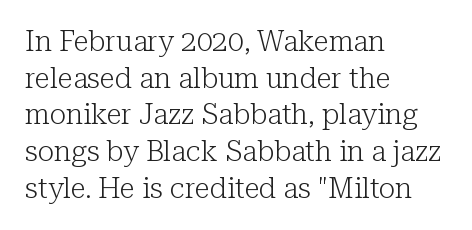
Q: Is the text bold? A: No.
Q: Is the text italic (slanted)? A: No, it is upright.
Q: Is the typeface a serif or a sans-serif typeface? A: Serif.
Q: Is the text underlined? A: No.
Q: How is the paragraph aligned? A: Left-aligned.
Q: Is the spacing between letters normal or unusually wide? A: Normal.
Q: Is the spacing between lines tight, normal or loose? A: Normal.
Q: Width (condensed, normal, or wide)? A: Normal.
Q: Stroke contrast? A: Low.
Q: x-height? A: Medium.
Q: Monospaced? A: No.
